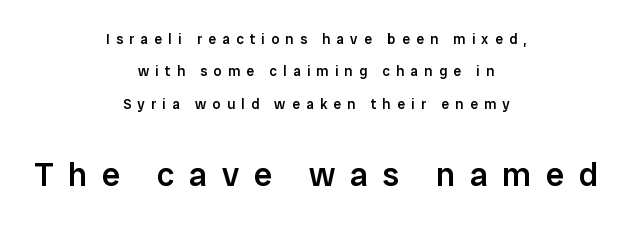
{"serif": "no", "italic": "no", "bold": "semi", "weight": "semibold", "width": "normal", "stroke_contrast": "low", "x_height": "medium", "monospaced": "no", "underline": "no", "align": "center", "line_spacing": "loose", "line_spacing_ratio": 2.31, "letter_spacing": "wide", "letter_spacing_em": 0.45, "larger_block": "second", "size_ratio": 2.36, "glyph_px": 33}
